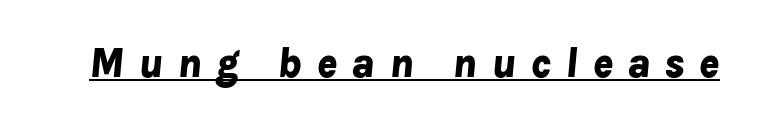
Q: Is the text bold? A: Yes.
Q: Is the text italic (slanted)? A: Yes, it leans right by about 8 degrees.
Q: Is the text underlined? A: Yes.
Q: Is the spacing between letters normal or unusually wide? A: Unusually wide.
Q: Width (condensed, normal, or wide)? A: Normal.
Q: Stroke contrast? A: Low.
Q: x-height? A: Medium.
Q: Monospaced? A: No.
